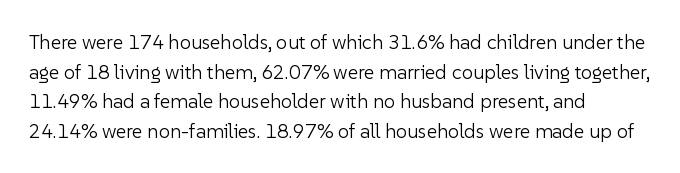
{"italic": "no", "bold": "no", "underline": "no", "align": "left", "line_spacing": "normal", "line_spacing_ratio": 1.48, "letter_spacing": "normal", "letter_spacing_em": 0.0, "glyph_px": 20}
